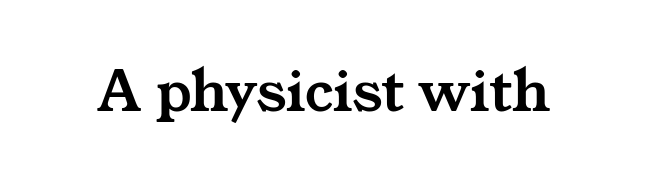
Q: Is the typeface a serif or a sans-serif typeface? A: Serif.
Q: Is the text underlined? A: No.
Q: Is the spacing between letters normal or unusually wide? A: Normal.
Q: Width (condensed, normal, or wide)? A: Wide.
Q: Stroke contrast? A: Medium.
Q: x-height? A: Medium.
Q: Monospaced? A: No.
